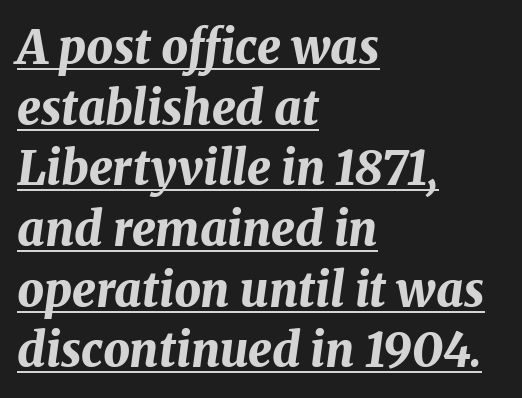
The image shows 47 px bold type, italic (leaning right); set left-aligned, normal line spacing (1.29x), normal letter spacing, underlined; medium stroke contrast and a medium x-height.
